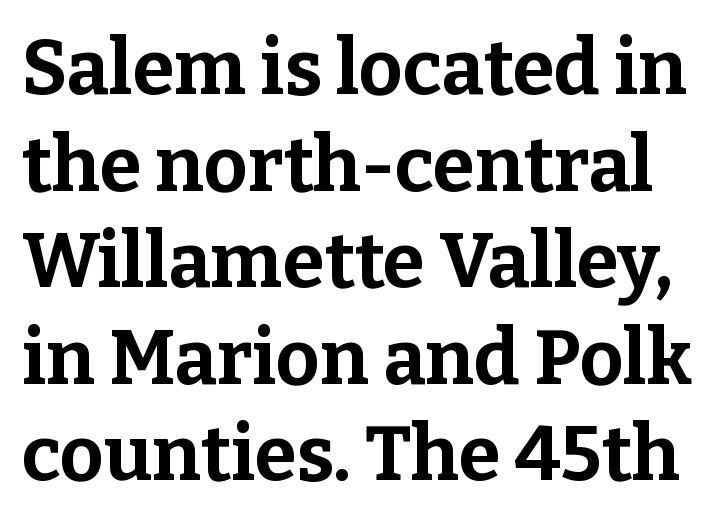
The image shows 76 px bold serif type, upright; set normal line spacing (1.27x), normal letter spacing, not underlined; low stroke contrast and a medium x-height.
